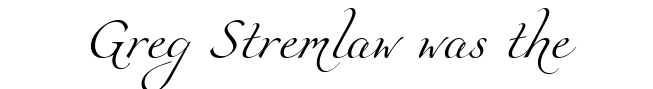
Q: Is the text bold? A: No.
Q: Is the typeface a serif or a sans-serif typeface? A: Serif.
Q: Is the text underlined? A: No.
Q: Is the spacing between letters normal or unusually wide? A: Normal.
Q: Width (condensed, normal, or wide)? A: Normal.
Q: Stroke contrast? A: Medium.
Q: x-height? A: Small.
Q: Monospaced? A: No.
